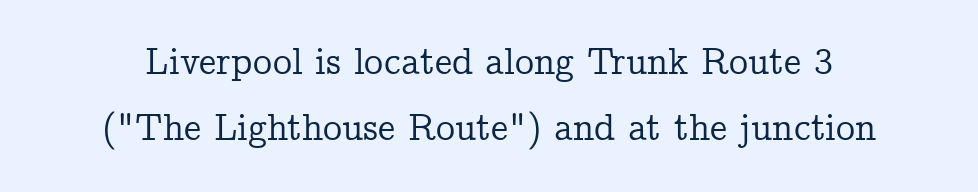
The image shows 38 px serif type, upright; set line spacing 1.73x, normal letter spacing, not underlined; low stroke contrast and a medium x-height.
